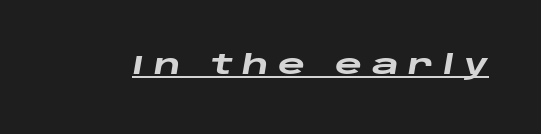
{"italic": "yes", "lean": "right", "slant_degrees": 10, "bold": "yes", "underline": "yes", "letter_spacing": "wide", "letter_spacing_em": 0.37, "glyph_px": 26}
